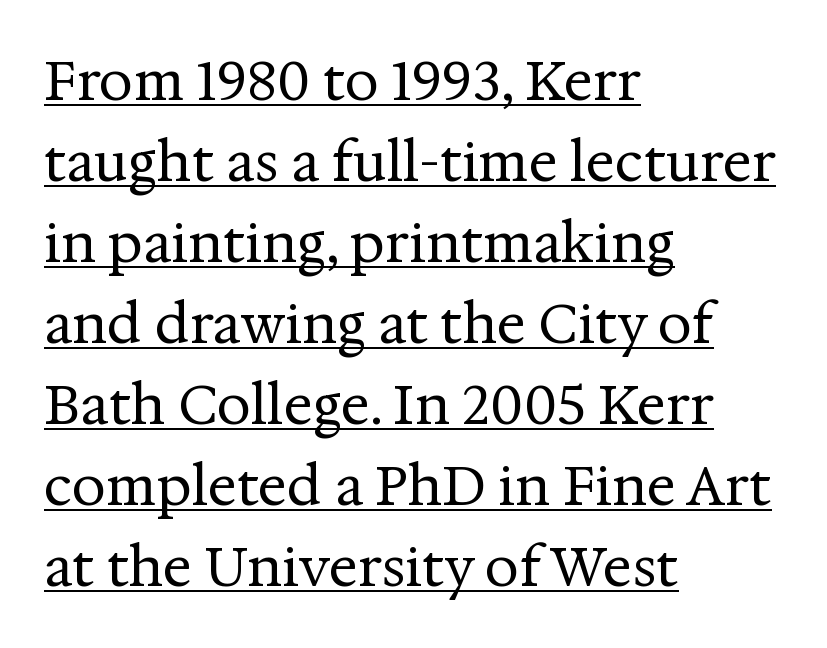
{"serif": "yes", "italic": "no", "bold": "no", "weight": "regular", "width": "normal", "stroke_contrast": "medium", "x_height": "medium", "monospaced": "no", "underline": "yes", "align": "left", "line_spacing": "normal", "line_spacing_ratio": 1.5, "letter_spacing": "normal", "letter_spacing_em": 0.0, "glyph_px": 54}
